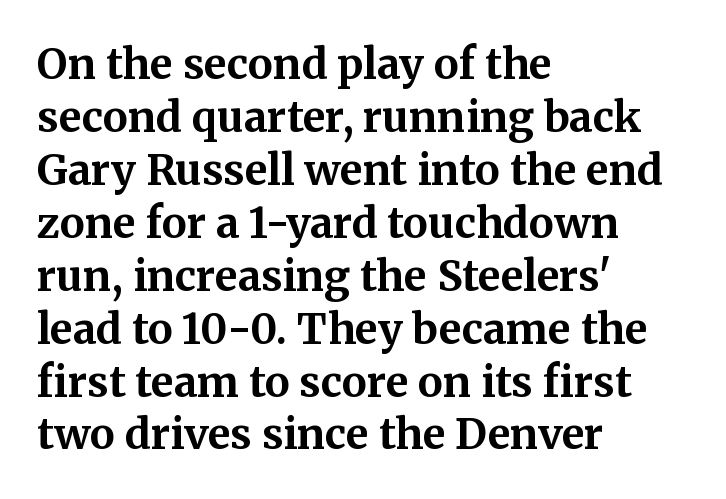
{"serif": "yes", "italic": "no", "bold": "yes", "weight": "bold", "width": "normal", "stroke_contrast": "medium", "x_height": "medium", "monospaced": "no", "underline": "no", "align": "left", "line_spacing": "normal", "line_spacing_ratio": 1.26, "letter_spacing": "normal", "letter_spacing_em": 0.0, "glyph_px": 42}
